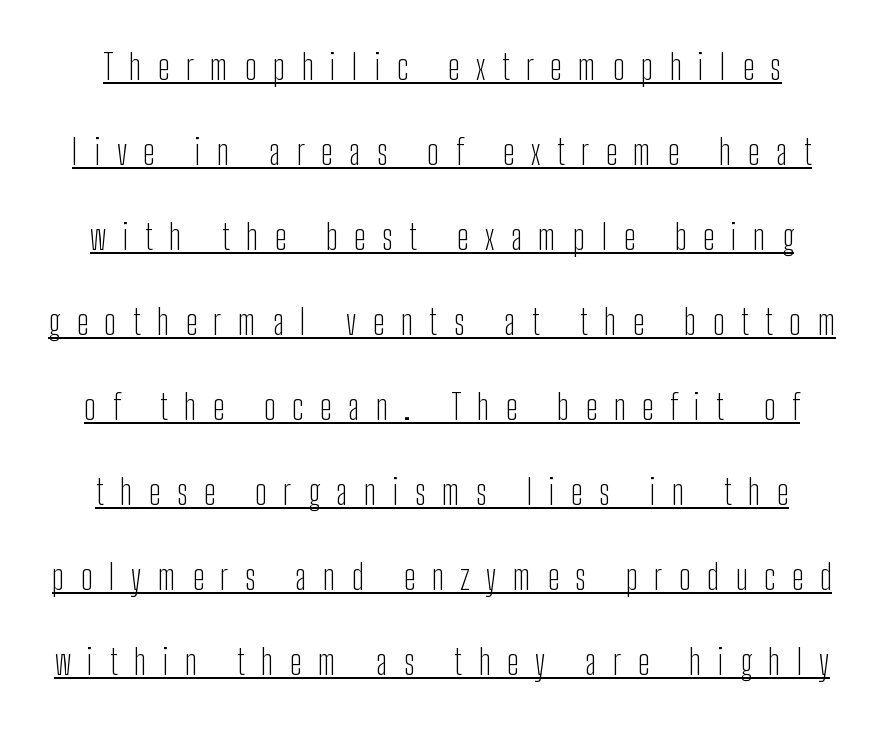
The passage shown is not bold in any degree. What decoration does the sample have? An underline. Note the varied advance widths — an 'i' is clearly narrower than an 'm'. Reading down the column, the eye jumps a long way to each next line. No feet cap the strokes, marking this as sans-serif type. The rendering inserts visible extra space after every character.
